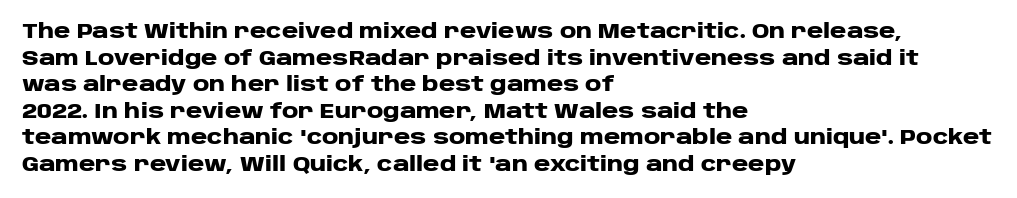
The typography opts for an upright posture over an oblique one. A classic flush-left, rag-right setting is used for this passage. Words appear dense and cohesive because spacing is normal. A full-strength bold gives these letters their thick strokes. Rule under the text: the space is simply empty.
